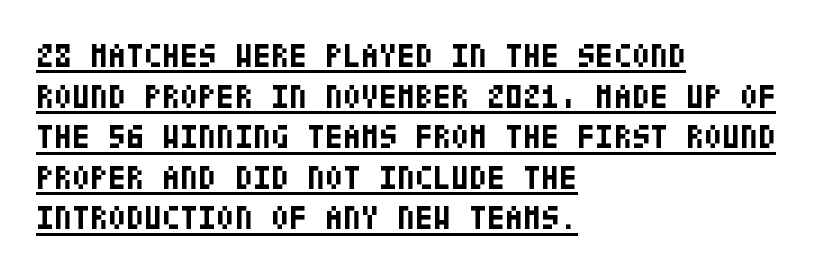
Q: Is the text bold? A: Yes.
Q: Is the text italic (slanted)? A: No, it is upright.
Q: Is the typeface a serif or a sans-serif typeface? A: Sans-serif.
Q: Is the text underlined? A: Yes.
Q: How is the paragraph aligned? A: Left-aligned.
Q: Is the spacing between letters normal or unusually wide? A: Normal.
Q: Width (condensed, normal, or wide)? A: Condensed.
Q: Stroke contrast? A: Low.
Q: x-height? A: Large.
